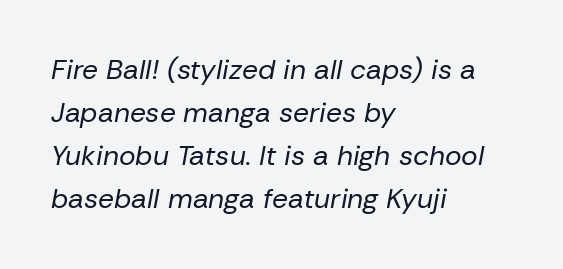
The image shows 28 px regular-weight type, italic (leaning right); set left-aligned, normal line spacing (1.54x), normal letter spacing, not underlined; low stroke contrast and a medium x-height.
